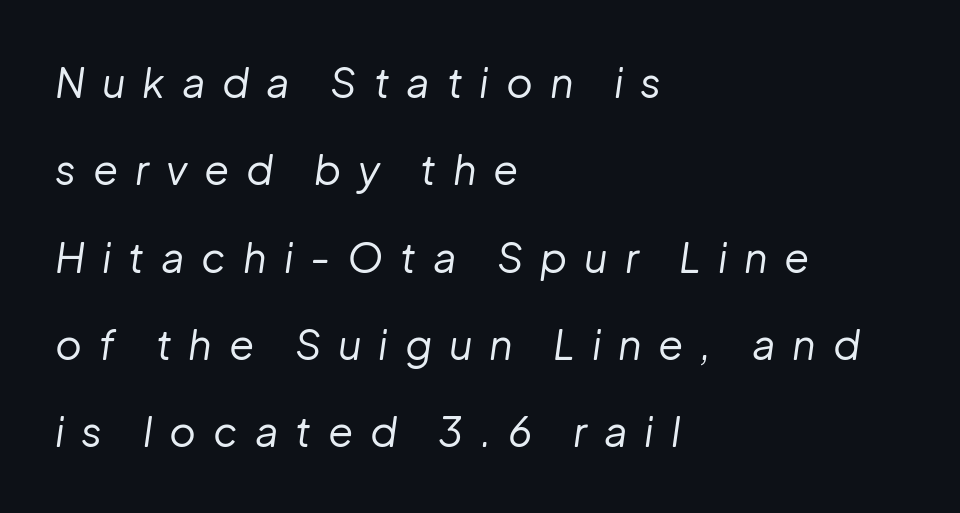
Q: Is the text bold? A: No.
Q: Is the text italic (slanted)? A: Yes, it leans right by about 8 degrees.
Q: Is the text underlined? A: No.
Q: How is the paragraph aligned? A: Left-aligned.
Q: Is the spacing between letters normal or unusually wide? A: Unusually wide.
Q: Is the spacing between lines tight, normal or loose? A: Loose.
Q: Width (condensed, normal, or wide)? A: Normal.
Q: Stroke contrast? A: Low.
Q: x-height? A: Medium.
Q: Monospaced? A: No.
